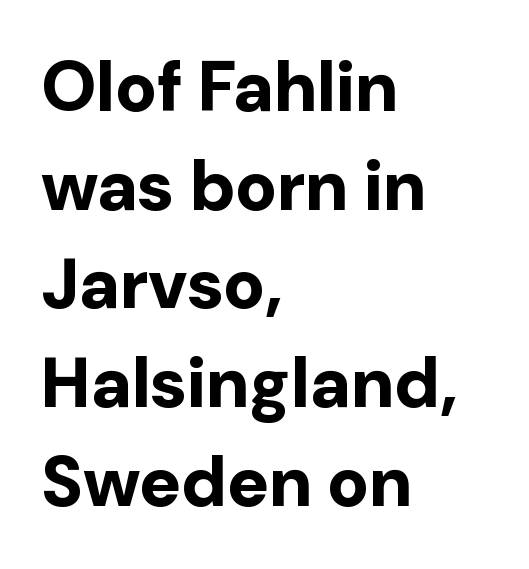
The image shows 70 px bold sans-serif type, upright; set left-aligned, normal line spacing (1.41x), normal letter spacing, not underlined; low stroke contrast and a medium x-height.
